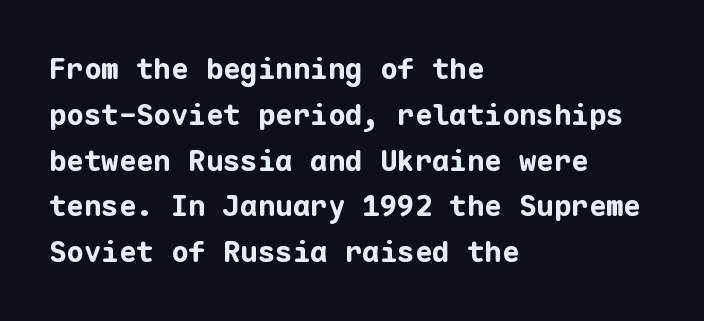
The image shows 29 px bold sans-serif type, upright, monospaced; set left-aligned, normal line spacing (1.58x), normal letter spacing, not underlined; low stroke contrast and a medium x-height.
